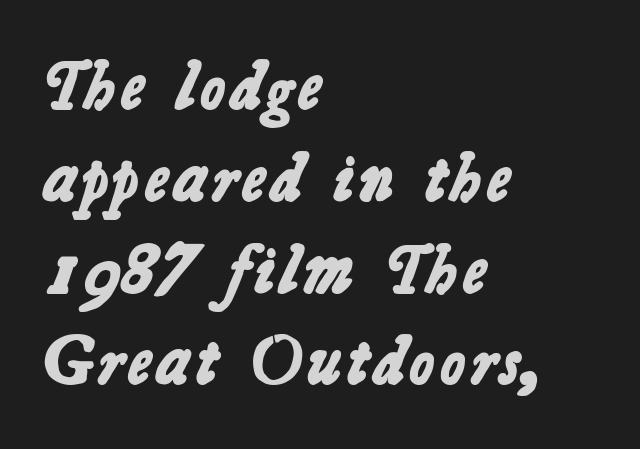
The image shows 68 px bold sans-serif type; set left-aligned, normal line spacing (1.35x), normal letter spacing, not underlined; low stroke contrast and a medium x-height.
